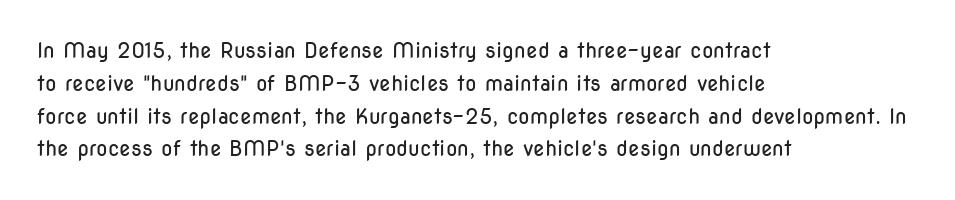
{"italic": "no", "bold": "no", "underline": "no", "align": "left", "line_spacing": "normal", "line_spacing_ratio": 1.56, "letter_spacing": "normal", "letter_spacing_em": 0.0, "glyph_px": 21}
